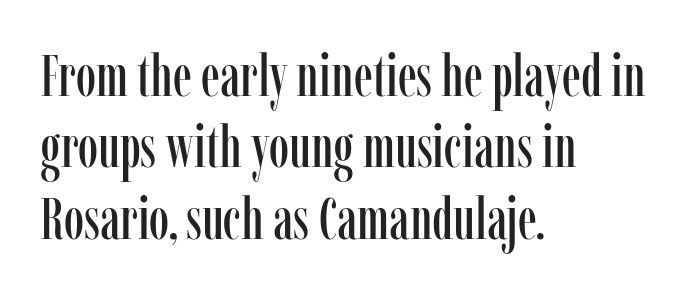
The image shows 58 px condensed serif type, upright; set left-aligned, line spacing 1.23x, normal letter spacing, not underlined; low stroke contrast and a medium x-height.
